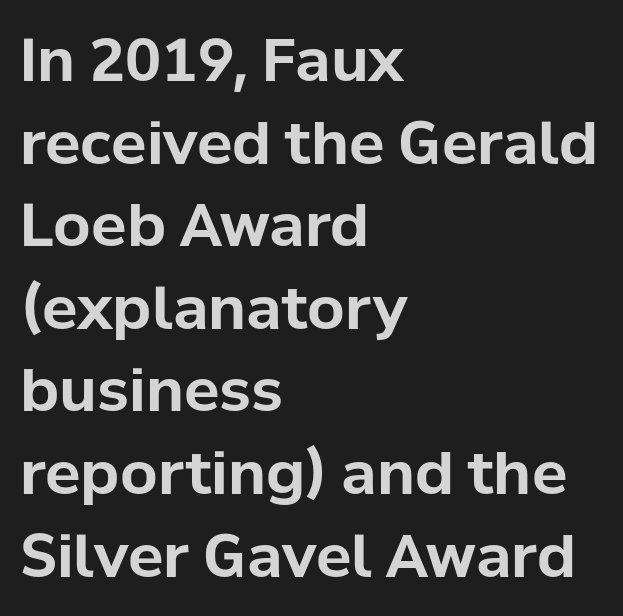
Q: Is the text bold? A: Yes.
Q: Is the text italic (slanted)? A: No, it is upright.
Q: Is the typeface a serif or a sans-serif typeface? A: Sans-serif.
Q: Is the text underlined? A: No.
Q: How is the paragraph aligned? A: Left-aligned.
Q: Is the spacing between letters normal or unusually wide? A: Normal.
Q: Is the spacing between lines tight, normal or loose? A: Normal.
Q: Width (condensed, normal, or wide)? A: Normal.
Q: Stroke contrast? A: Low.
Q: x-height? A: Medium.
Q: Monospaced? A: No.
